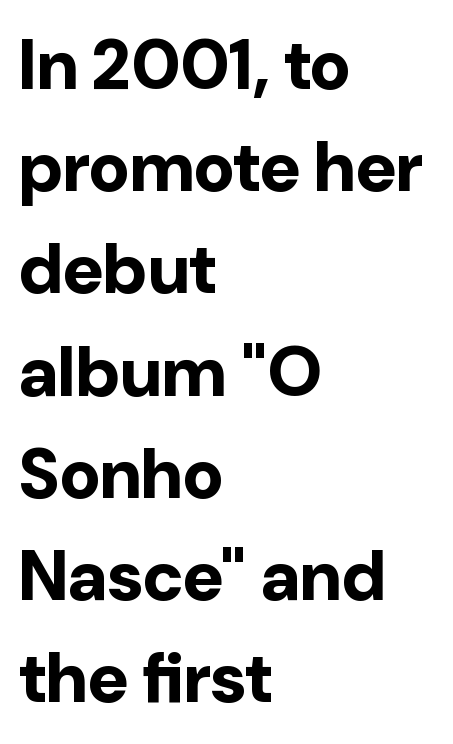
{"serif": "no", "italic": "no", "bold": "yes", "weight": "bold", "width": "normal", "stroke_contrast": "low", "x_height": "medium", "monospaced": "no", "underline": "no", "align": "left", "line_spacing": "normal", "line_spacing_ratio": 1.46, "letter_spacing": "normal", "letter_spacing_em": 0.0, "glyph_px": 70}
